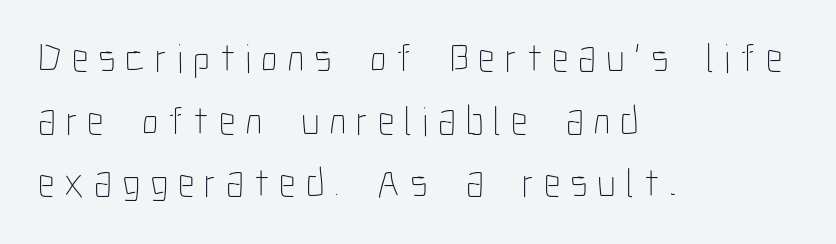
Q: Is the text bold? A: No.
Q: Is the text italic (slanted)? A: No, it is upright.
Q: Is the text underlined? A: No.
Q: How is the paragraph aligned? A: Left-aligned.
Q: Is the spacing between letters normal or unusually wide? A: Unusually wide.
Q: Is the spacing between lines tight, normal or loose? A: Normal.
Q: Width (condensed, normal, or wide)? A: Condensed.
Q: Stroke contrast? A: Low.
Q: x-height? A: Medium.
Q: Monospaced? A: No.
